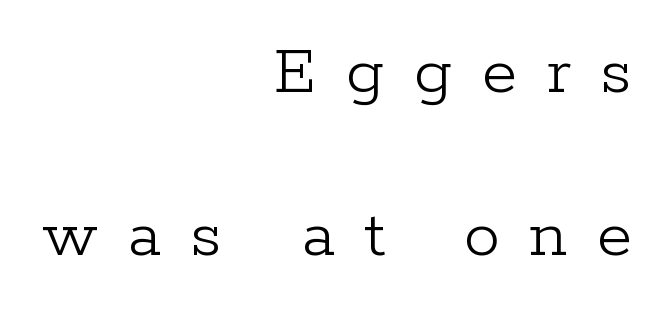
{"serif": "yes", "italic": "no", "bold": "no", "weight": "light", "width": "normal", "stroke_contrast": "low", "x_height": "medium", "monospaced": "no", "underline": "no", "align": "right", "line_spacing": "loose", "line_spacing_ratio": 2.26, "letter_spacing": "wide", "letter_spacing_em": 0.41, "glyph_px": 72}
